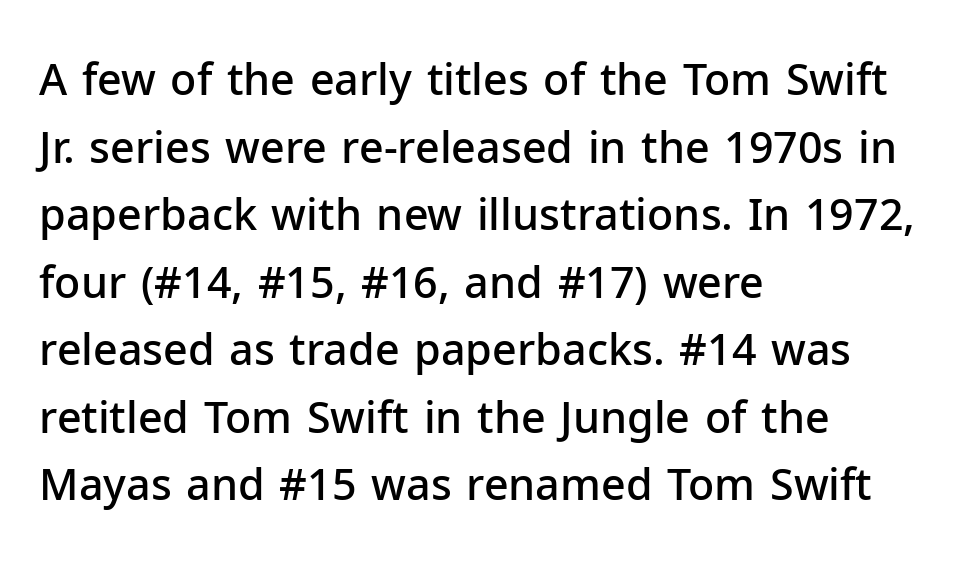
Looks like regular typesetting: each glyph gets only the width it needs. The space directly below the letters is spotless. Baseline-to-baseline distance is the conventional proportion of letter height. Caption: multi-line text, flush left, ragged right. Type style note: lacks serifs. A somewhat darkened texture: the type is semibold rather than bold.
